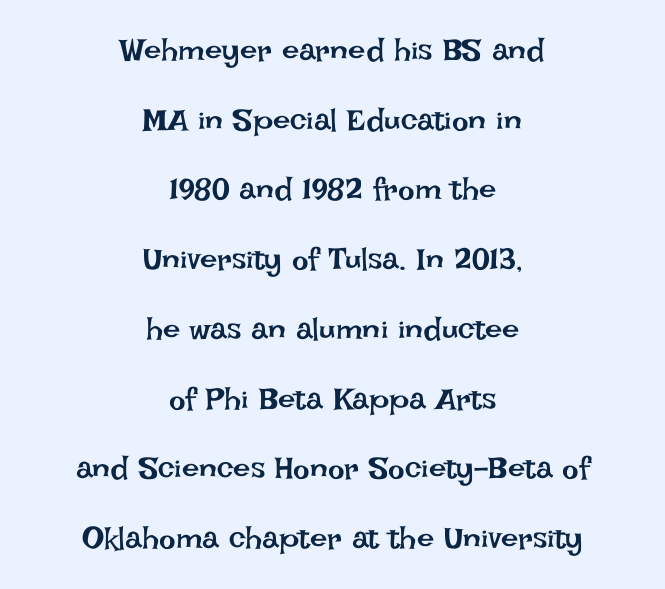
The image shows 31 px regular-weight type, upright; set centered, loose line spacing (2.25x), normal letter spacing, not underlined; low stroke contrast and a large x-height.
